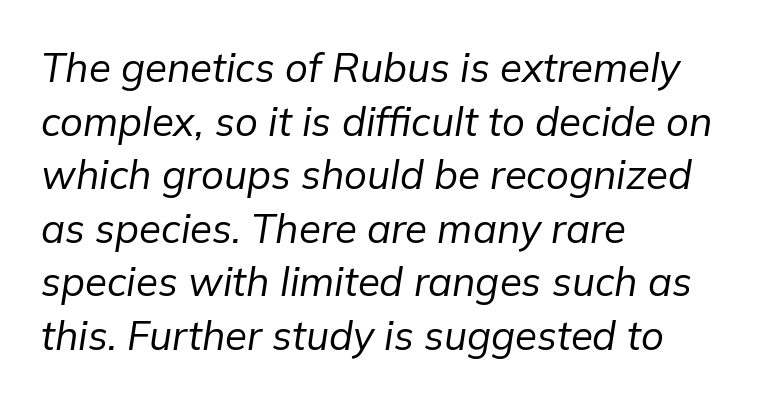
The image shows 40 px regular-weight type, italic (leaning right); set left-aligned, normal line spacing (1.34x), normal letter spacing, not underlined; low stroke contrast and a medium x-height.
